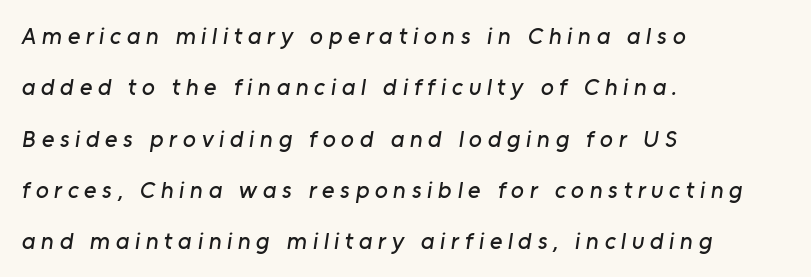
{"underline": "no", "align": "left", "line_spacing": "loose", "line_spacing_ratio": 2.14, "letter_spacing": "wide", "letter_spacing_em": 0.23, "glyph_px": 24}
